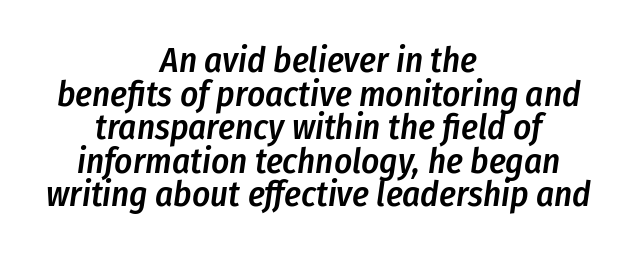
{"italic": "yes", "lean": "right", "slant_degrees": 8, "bold": "semi", "weight": "semibold", "width": "condensed", "stroke_contrast": "low", "x_height": "medium", "monospaced": "no", "underline": "no", "align": "center", "line_spacing": "tight", "line_spacing_ratio": 0.96, "letter_spacing": "normal", "letter_spacing_em": 0.0, "glyph_px": 35}
